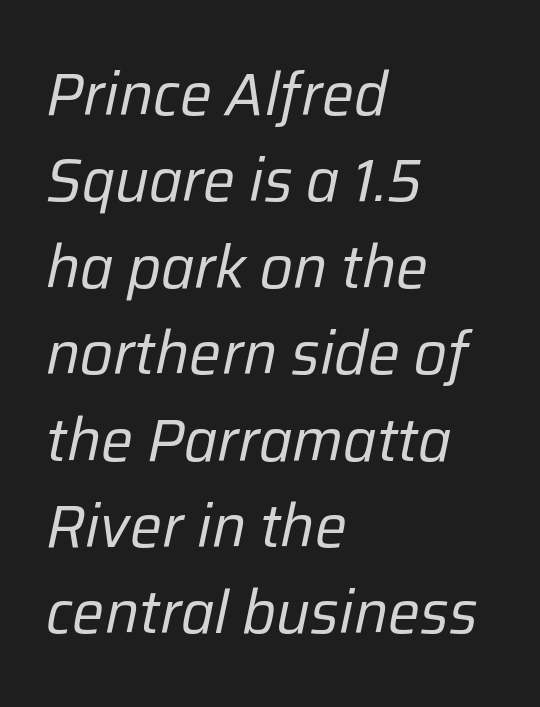
{"italic": "yes", "lean": "right", "slant_degrees": 12, "bold": "no", "weight": "regular", "width": "normal", "stroke_contrast": "low", "x_height": "medium", "monospaced": "no", "underline": "no", "align": "left", "line_spacing": "normal", "line_spacing_ratio": 1.44, "letter_spacing": "normal", "letter_spacing_em": 0.0, "glyph_px": 60}
